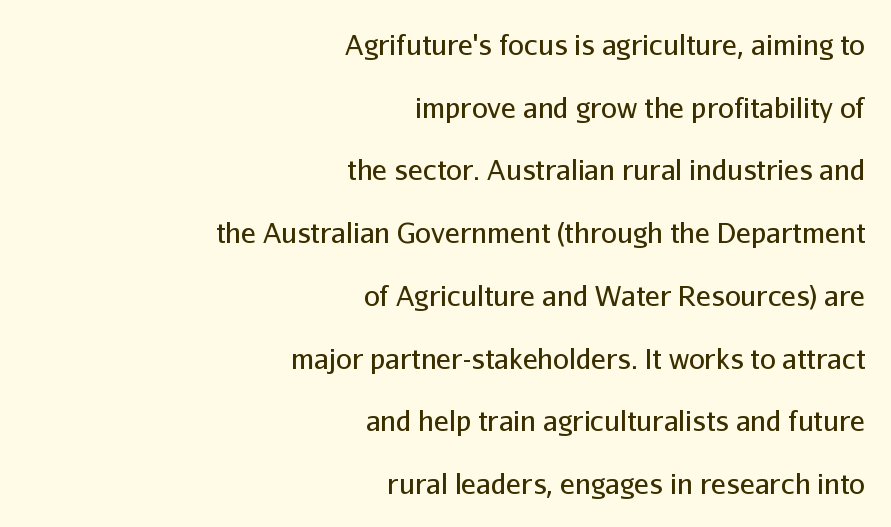
If you drew a ruler down the right edge, every line would touch it. Nothing heavy about these letters — not bold at all. The area under the type is left untouched. Think of a printed novel: that variable character pitch is what you see here. Honestly, the rows look like they've been pulled way apart.
